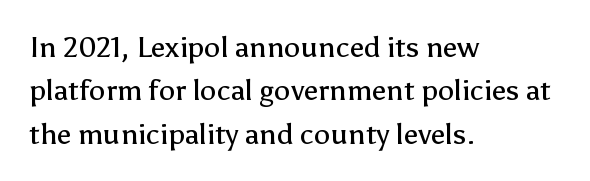
Q: Is the text bold? A: No.
Q: Is the text italic (slanted)? A: No, it is upright.
Q: Is the typeface a serif or a sans-serif typeface? A: Sans-serif.
Q: Is the text underlined? A: No.
Q: How is the paragraph aligned? A: Left-aligned.
Q: Is the spacing between letters normal or unusually wide? A: Normal.
Q: Is the spacing between lines tight, normal or loose? A: Normal.
Q: Width (condensed, normal, or wide)? A: Normal.
Q: Stroke contrast? A: Low.
Q: x-height? A: Medium.
Q: Monospaced? A: No.
